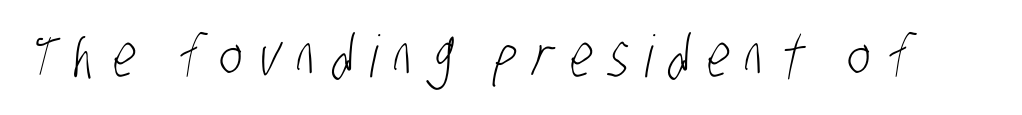
The image shows 58 px light, condensed sans-serif type; set unusually wide letter spacing (+0.29 em), not underlined; low stroke contrast and a large x-height.
